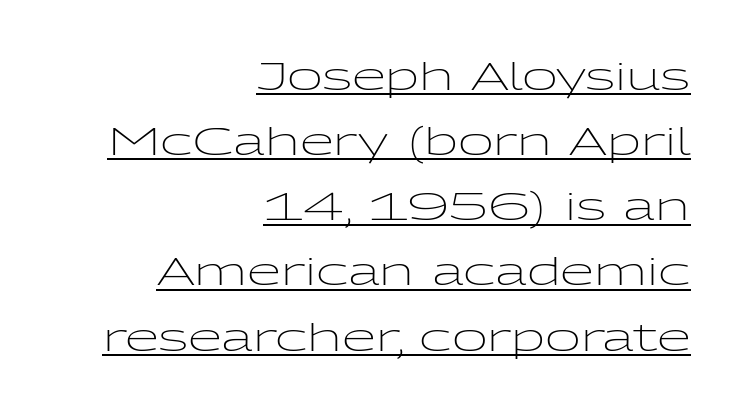
The image shows 39 px light, wide sans-serif type, upright; set right-aligned, normal line spacing (1.67x), normal letter spacing, underlined; low stroke contrast and a medium x-height.
